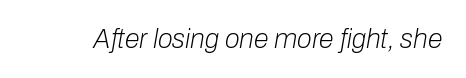
{"italic": "yes", "lean": "right", "slant_degrees": 10, "bold": "no", "underline": "no", "letter_spacing": "normal", "letter_spacing_em": 0.0, "glyph_px": 27}
